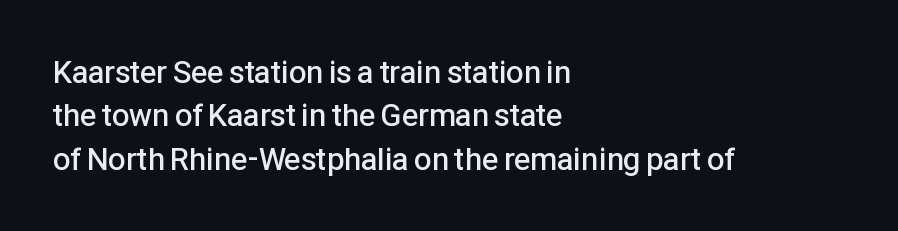
Q: Is the text bold? A: Semi-bold.
Q: Is the text italic (slanted)? A: No, it is upright.
Q: Is the typeface a serif or a sans-serif typeface? A: Sans-serif.
Q: Is the text underlined? A: No.
Q: How is the paragraph aligned? A: Left-aligned.
Q: Is the spacing between letters normal or unusually wide? A: Normal.
Q: Is the spacing between lines tight, normal or loose? A: Normal.
Q: Width (condensed, normal, or wide)? A: Normal.
Q: Stroke contrast? A: Low.
Q: x-height? A: Medium.
Q: Monospaced? A: No.
